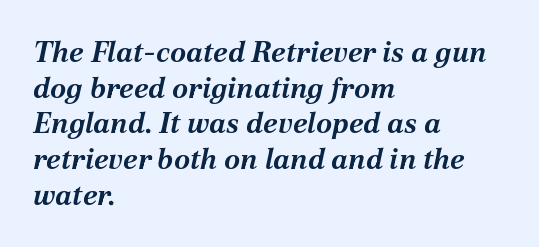
Q: Is the text bold? A: Yes.
Q: Is the text italic (slanted)? A: Yes, it leans right by about 12 degrees.
Q: Is the text underlined? A: No.
Q: How is the paragraph aligned? A: Left-aligned.
Q: Is the spacing between letters normal or unusually wide? A: Normal.
Q: Width (condensed, normal, or wide)? A: Normal.
Q: Stroke contrast? A: Medium.
Q: x-height? A: Medium.
Q: Monospaced? A: No.
